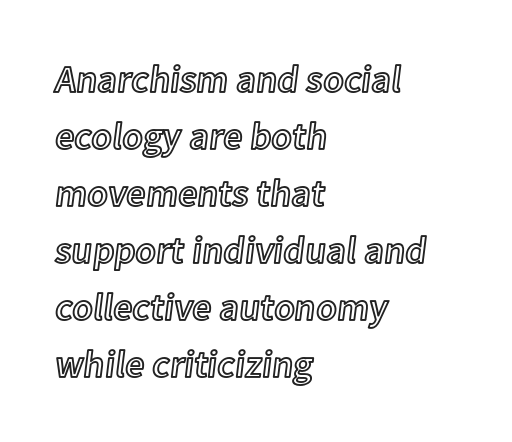
Q: Is the text italic (slanted)? A: Yes.
Q: Is the text underlined? A: No.
Q: How is the paragraph aligned? A: Left-aligned.
Q: Is the spacing between letters normal or unusually wide? A: Normal.
Q: Is the spacing between lines tight, normal or loose? A: Normal.
Q: Width (condensed, normal, or wide)? A: Normal.
Q: x-height? A: Medium.
Q: Monospaced? A: No.
